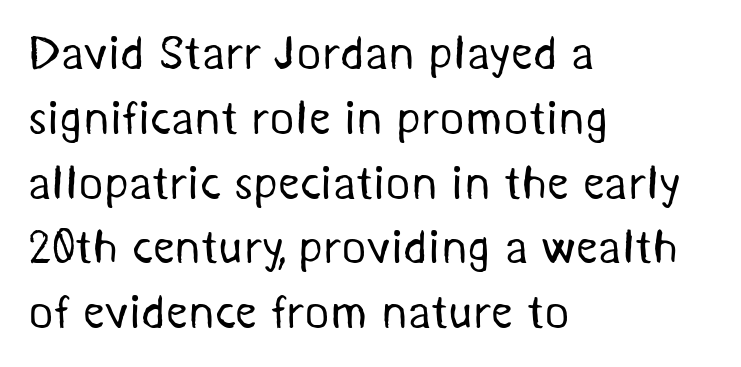
{"serif": "no", "bold": "no", "weight": "regular", "width": "normal", "stroke_contrast": "medium", "x_height": "medium", "monospaced": "no", "underline": "no", "align": "left", "line_spacing": "normal", "line_spacing_ratio": 1.35, "letter_spacing": "normal", "letter_spacing_em": 0.0, "glyph_px": 48}
